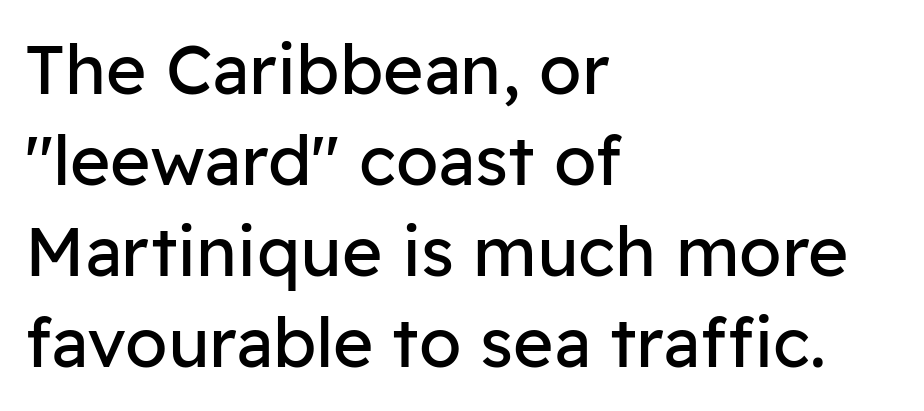
Stroke mass is kept to a normal reading level or below. You can tell from the bare stems that sans-serif type was used. Rendered with straight, roman letterforms. No word sits above an underline.
